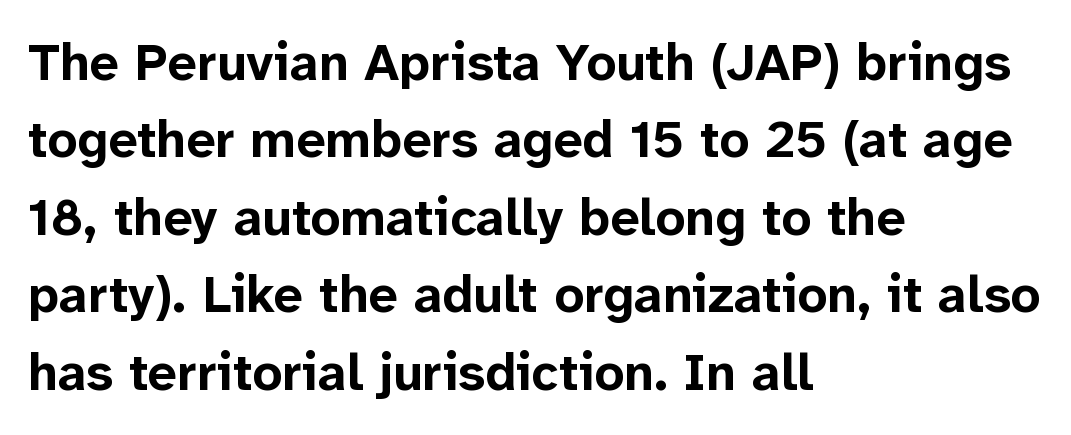
The image shows 52 px bold sans-serif type, upright; set left-aligned, normal line spacing (1.49x), normal letter spacing, not underlined; low stroke contrast and a medium x-height.
